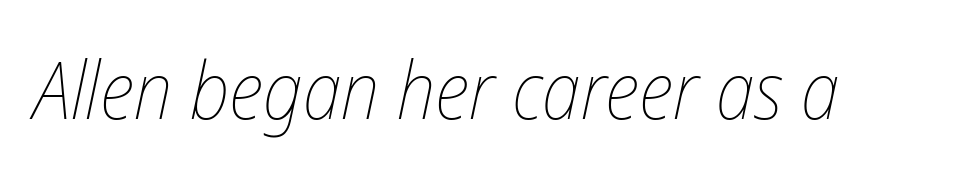
Q: Is the text bold? A: No.
Q: Is the text italic (slanted)? A: Yes, it leans right by about 12 degrees.
Q: Is the text underlined? A: No.
Q: Is the spacing between letters normal or unusually wide? A: Normal.
Q: Width (condensed, normal, or wide)? A: Condensed.
Q: Stroke contrast? A: Low.
Q: x-height? A: Medium.
Q: Monospaced? A: No.
